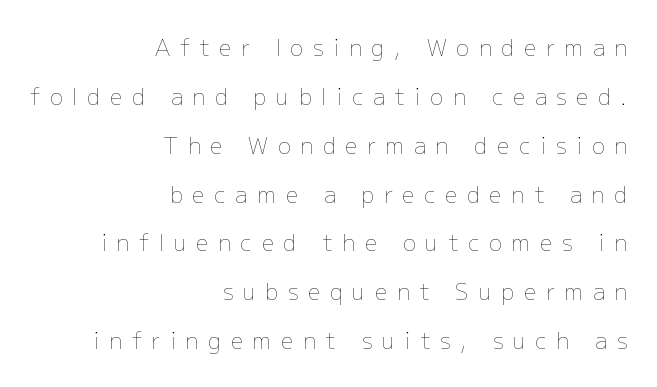
Has an underline been added? It has not. Characters follow at a spacing far wider than the type designer built in. The compositor pushed each line to the right boundary. When letters stand straight like this, we call the style roman or upright.
